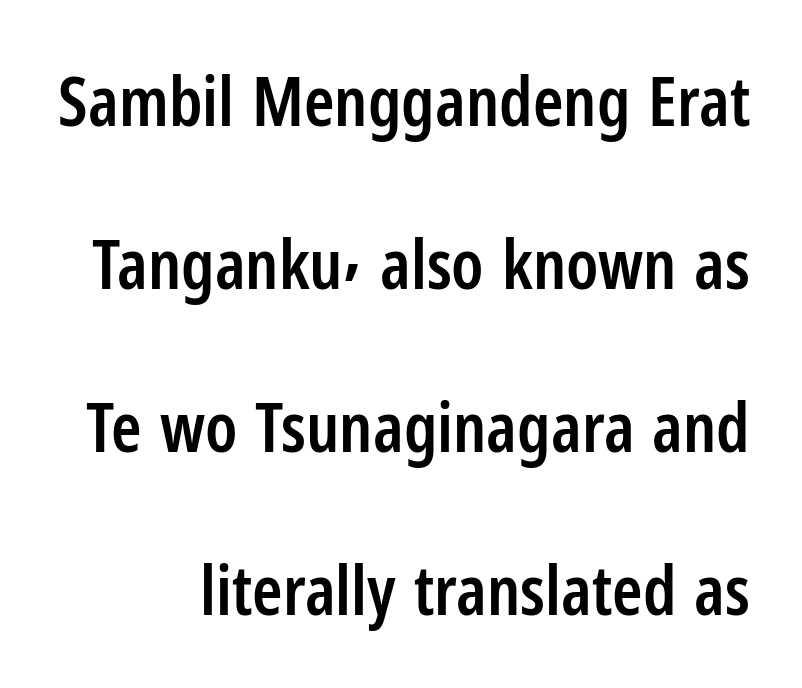
Q: Is the text bold? A: Semi-bold.
Q: Is the text italic (slanted)? A: No, it is upright.
Q: Is the typeface a serif or a sans-serif typeface? A: Sans-serif.
Q: Is the text underlined? A: No.
Q: Is the spacing between letters normal or unusually wide? A: Normal.
Q: Is the spacing between lines tight, normal or loose? A: Loose.
Q: Width (condensed, normal, or wide)? A: Condensed.
Q: Stroke contrast? A: Low.
Q: x-height? A: Medium.
Q: Monospaced? A: No.
